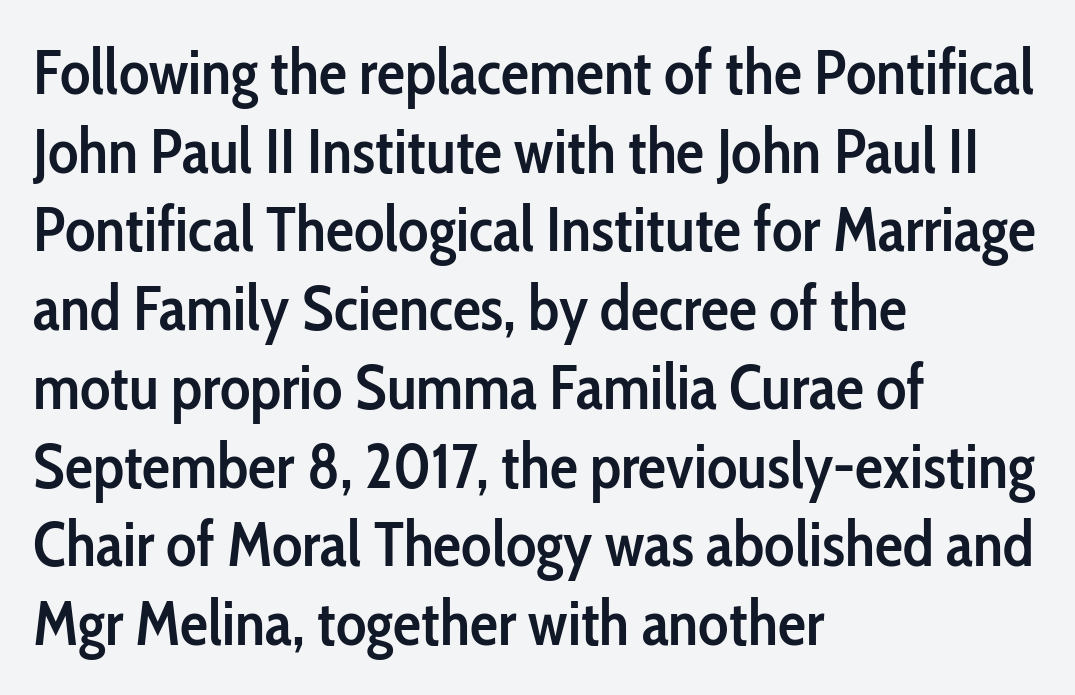
{"serif": "no", "italic": "no", "bold": "semi", "weight": "semibold", "width": "condensed", "stroke_contrast": "low", "x_height": "medium", "monospaced": "no", "underline": "no", "align": "left", "line_spacing": "normal", "line_spacing_ratio": 1.25, "letter_spacing": "normal", "letter_spacing_em": 0.0, "glyph_px": 63}
